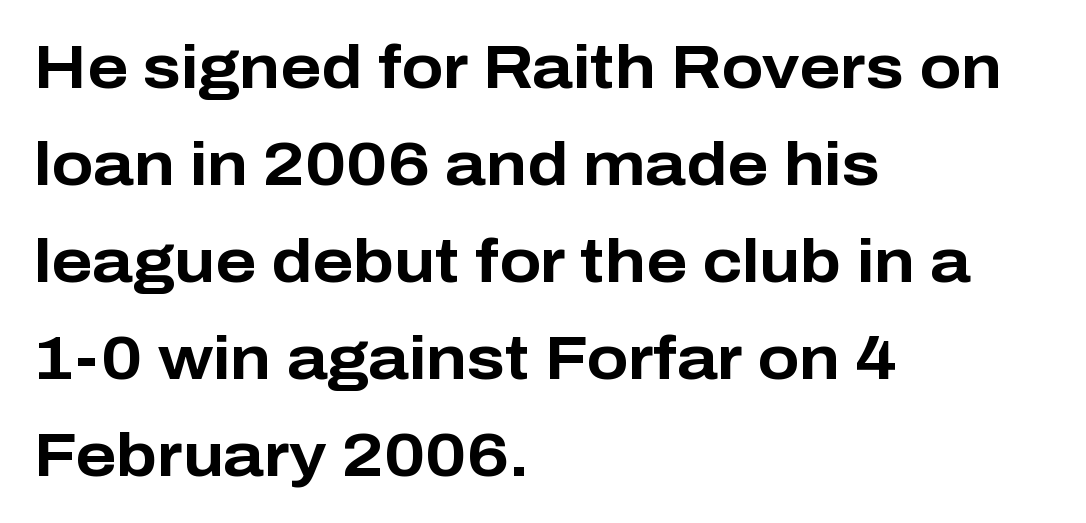
The image shows 61 px bold sans-serif type, upright; set left-aligned, normal line spacing (1.59x), normal letter spacing, not underlined; low stroke contrast and a medium x-height.
